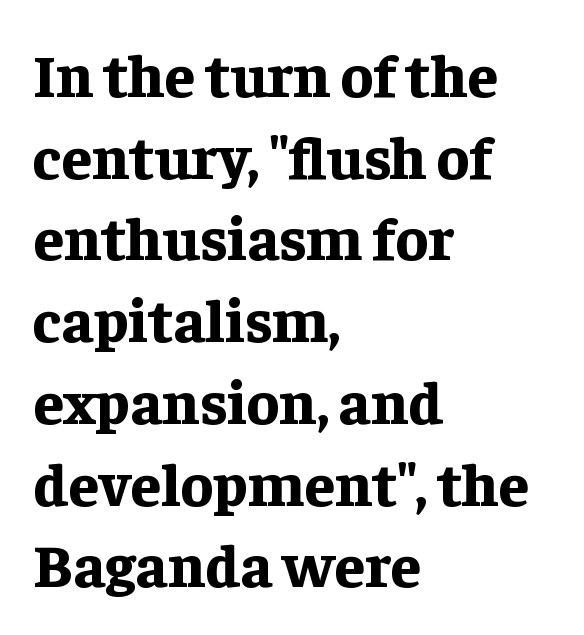
The image shows 61 px bold serif type, upright; set left-aligned, normal line spacing (1.34x), normal letter spacing, not underlined; low stroke contrast and a medium x-height.
